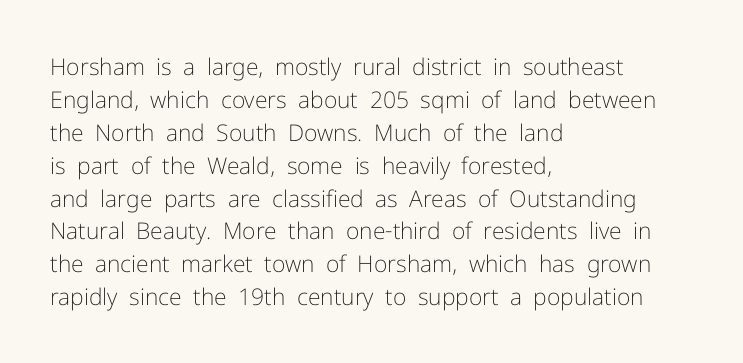
Honestly, the row spacing looks completely unremarkable. Caption: face not bold, strokes unweighted. Posture: vertical. This rendering features lettering with no underline. The setting favours the left margin, as ordinary paragraphs usually do.
